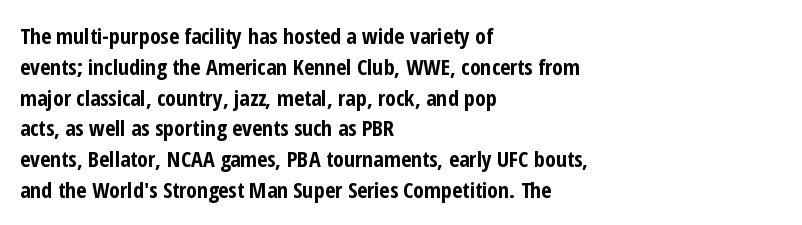
{"italic": "no", "bold": "yes", "underline": "no", "align": "left", "line_spacing": "normal", "line_spacing_ratio": 1.4, "letter_spacing": "normal", "letter_spacing_em": 0.0, "glyph_px": 22}
